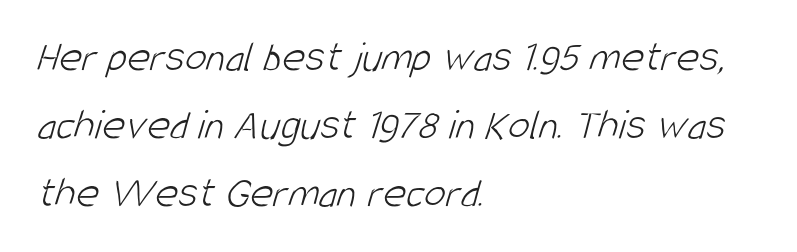
The image shows 44 px light, condensed sans-serif type; set left-aligned, normal line spacing (1.55x), normal letter spacing, not underlined; low stroke contrast and a large x-height.
